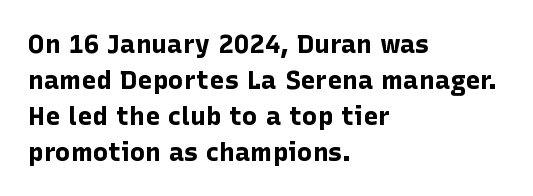
The image shows 26 px bold type, upright; set left-aligned, normal line spacing (1.38x), normal letter spacing, not underlined.
